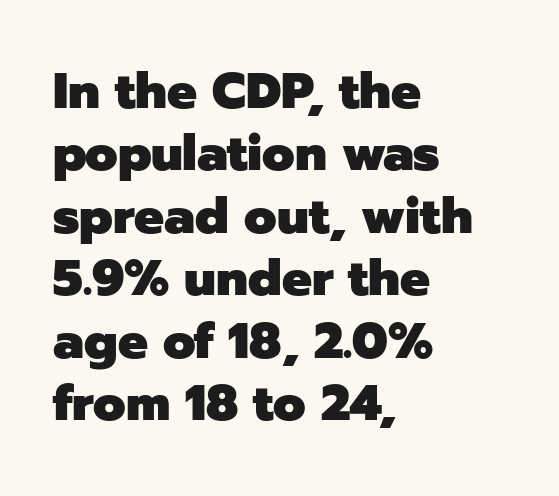
Clear beneath every line of the passage. Horizontal bands of white between lines are of average thickness. Stroke thickness is high; the sample reads as a true bold. There is no visible air inserted between adjacent glyphs. Look at the bottom of the vertical strokes: they stop flat, with no serifs. Rendered with straight, roman letterforms.
